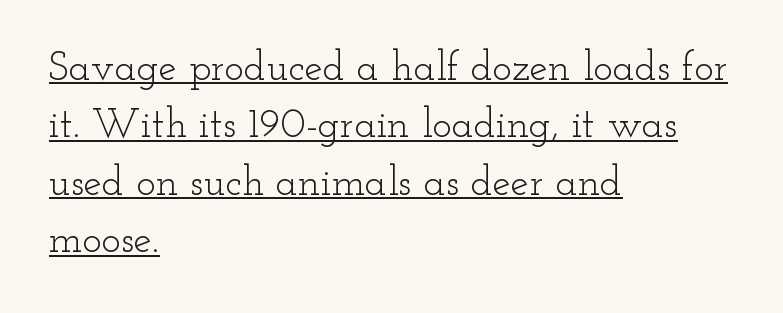
Compared with a typical body face, this is equally light or lighter still. No extra tracking has been applied to these lines. You can see a thin bar hugging the bottom of the glyphs. These lines are composed in type with serifs.
